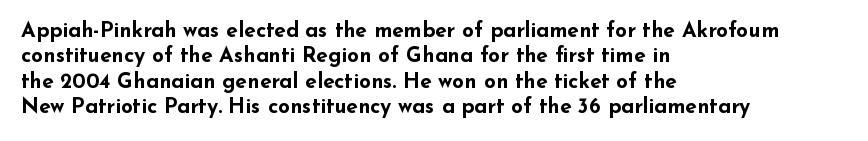
The gaps between neighbouring characters are ordinary and unremarkable. Heavy, bold letterforms. Posture: straight, roman, zero tilt. Caption: multi-line text, flush left, ragged right. Clear beneath every line of the passage.
